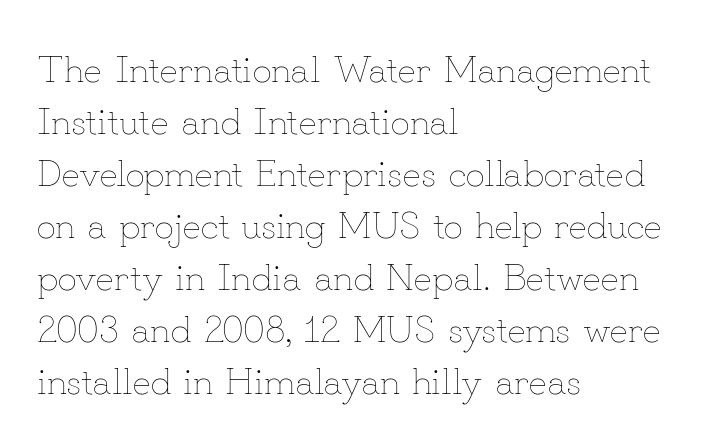
Summary of vertical rhythm: regular, with standard interline spacing. The rendering anchors every line to the left-hand side. This rendering features lettering with no underline. This sample has the flowing, uneven cadence of proportional lettering.
